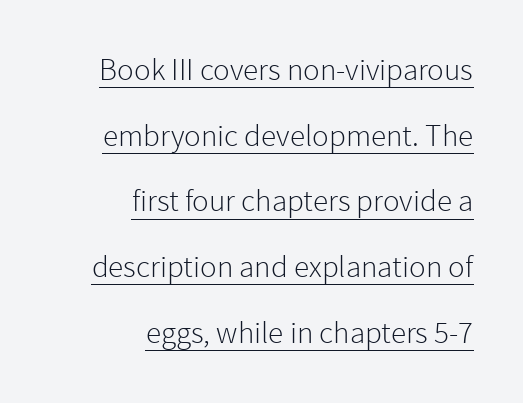
{"serif": "no", "italic": "no", "bold": "no", "weight": "light", "width": "normal", "stroke_contrast": "low", "x_height": "medium", "monospaced": "no", "underline": "yes", "align": "right", "line_spacing": "loose", "line_spacing_ratio": 2.12, "letter_spacing": "normal", "letter_spacing_em": 0.0, "glyph_px": 31}
